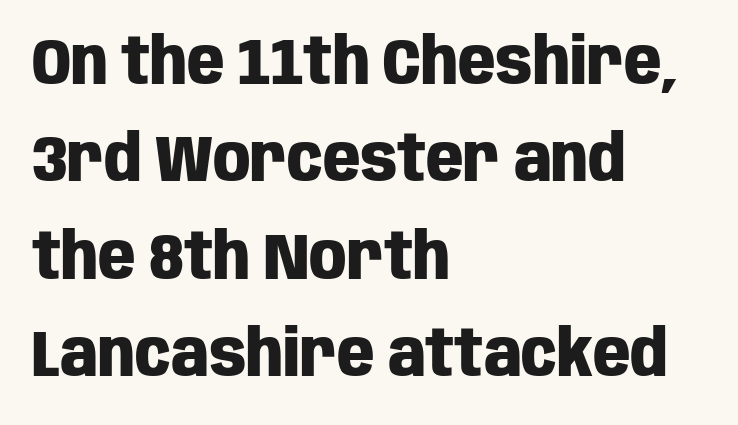
The image shows 65 px heavy, condensed sans-serif type, upright; set left-aligned, normal line spacing (1.5x), normal letter spacing, not underlined; low stroke contrast and a large x-height.
